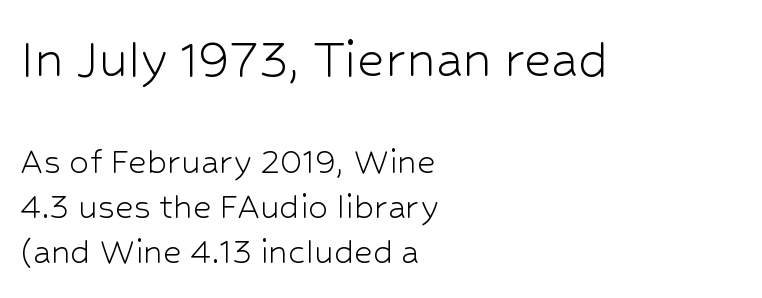
Q: Is the text bold? A: No.
Q: Is the text italic (slanted)? A: No, it is upright.
Q: Is the typeface a serif or a sans-serif typeface? A: Sans-serif.
Q: Is the text underlined? A: No.
Q: How is the paragraph aligned? A: Left-aligned.
Q: Is the spacing between letters normal or unusually wide? A: Normal.
Q: Is the spacing between lines tight, normal or loose? A: Tight.
Q: Which block of text is set in a larger size, the first (top) or the second (bottom)? A: The first (top) one.
Q: Width (condensed, normal, or wide)? A: Normal.
Q: Stroke contrast? A: Low.
Q: x-height? A: Medium.
Q: Monospaced? A: No.
